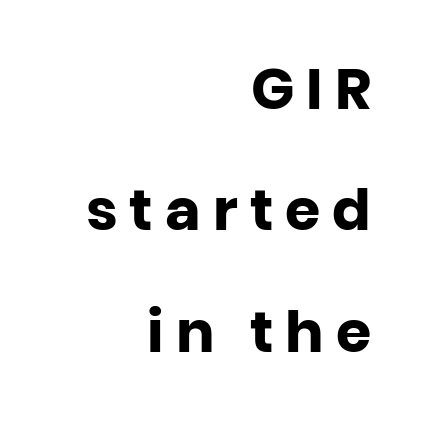
Does the lettering tilt? It doesn't — this is upright. Notice how thick the strokes are: this is what a full bold looks like. These lines are composed in type without serifs. The typesetter chose a ragged-left arrangement here. Looks like regular typesetting: each glyph gets only the width it needs.
